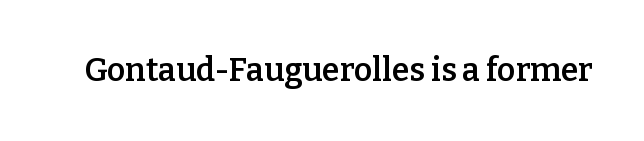
A roman cut, with each character standing at attention. The strokes are fattened partway — semibold, not bold. Each letter's strokes conclude with small projecting serifs. The strip under each line holds only bare page. Glyph-to-glyph distance matches everyday printed text. Here the designer chose a conventional face with non-uniform glyph widths.
